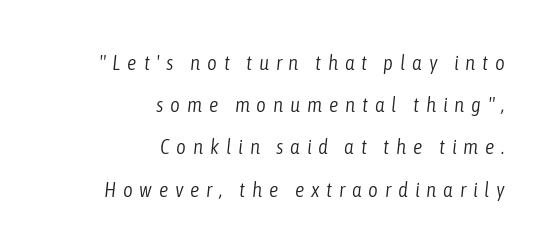
{"italic": "yes", "lean": "right", "slant_degrees": 6, "bold": "no", "underline": "no", "align": "right", "line_spacing": "loose", "line_spacing_ratio": 2.01, "letter_spacing": "wide", "letter_spacing_em": 0.32, "glyph_px": 21}
